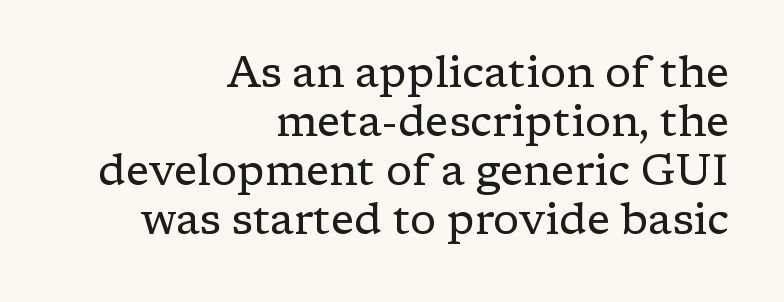
The image shows 43 px regular-weight serif type, upright; set right-aligned, tight line spacing (1.14x), normal letter spacing, not underlined; low stroke contrast and a medium x-height.
